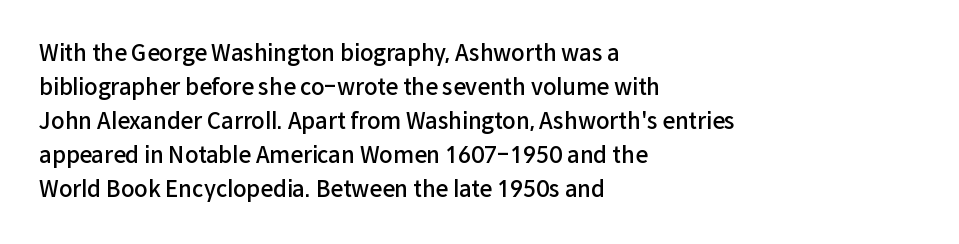
Students, note that the glyphs here touch the page at normal intervals. The line-height multiplier appears to be the usual default. Horizontal alignment here is leftward, the default for most running prose. Descenders are the only things crossing below the line. A bit beefed up — I'd call it semibold rather than bold. You can tell it's not italic because the verticals are truly vertical.
